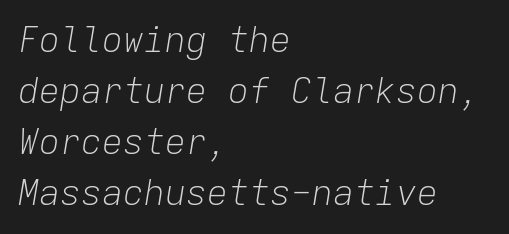
{"italic": "yes", "lean": "right", "slant_degrees": 9, "bold": "no", "weight": "light", "width": "normal", "stroke_contrast": "low", "x_height": "medium", "monospaced": "yes", "underline": "no", "align": "left", "line_spacing": "normal", "line_spacing_ratio": 1.46, "letter_spacing": "normal", "letter_spacing_em": 0.0, "glyph_px": 35}
